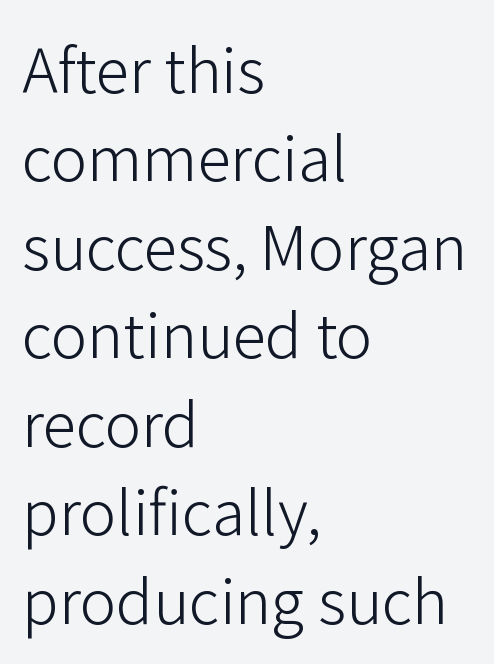
The image shows 61 px light sans-serif type, upright; set left-aligned, normal line spacing (1.45x), normal letter spacing, not underlined; low stroke contrast and a medium x-height.
